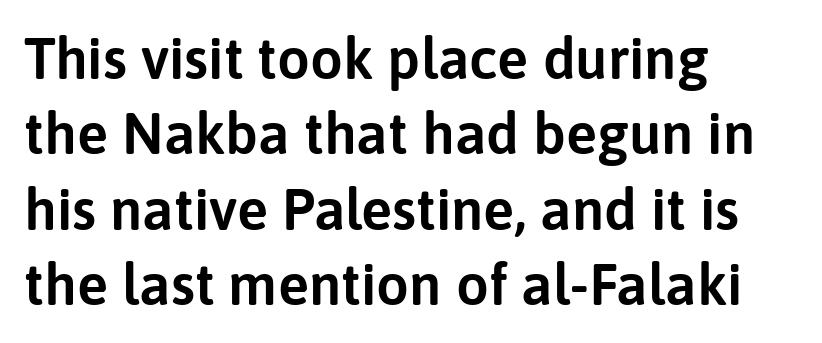
Q: Is the text italic (slanted)? A: No, it is upright.
Q: Is the typeface a serif or a sans-serif typeface? A: Sans-serif.
Q: Is the text underlined? A: No.
Q: How is the paragraph aligned? A: Left-aligned.
Q: Is the spacing between letters normal or unusually wide? A: Normal.
Q: Is the spacing between lines tight, normal or loose? A: Normal.
Q: Width (condensed, normal, or wide)? A: Normal.
Q: Stroke contrast? A: Low.
Q: x-height? A: Medium.
Q: Monospaced? A: No.
